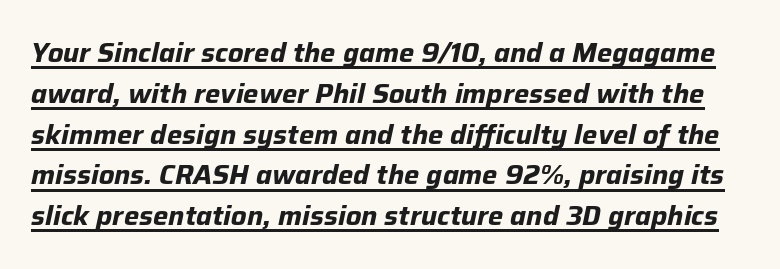
{"italic": "yes", "lean": "right", "slant_degrees": 12, "bold": "yes", "underline": "yes", "line_spacing": "normal", "line_spacing_ratio": 1.51, "letter_spacing": "normal", "letter_spacing_em": 0.0, "glyph_px": 27}
